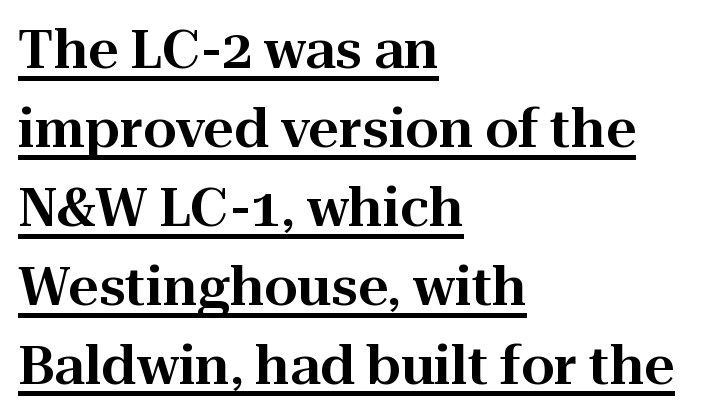
{"serif": "yes", "italic": "no", "width": "normal", "stroke_contrast": "high", "x_height": "medium", "monospaced": "no", "underline": "yes", "align": "left", "line_spacing": "normal", "line_spacing_ratio": 1.49, "letter_spacing": "normal", "letter_spacing_em": 0.0, "glyph_px": 53}
